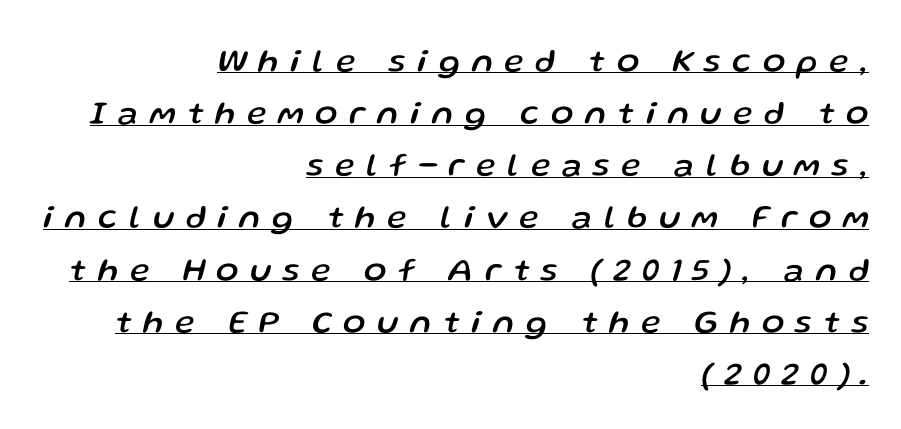
Q: Is the text italic (slanted)? A: Yes, it leans right by about 13 degrees.
Q: Is the text underlined? A: Yes.
Q: How is the paragraph aligned? A: Right-aligned.
Q: Is the spacing between letters normal or unusually wide? A: Unusually wide.
Q: Is the spacing between lines tight, normal or loose? A: Normal.
Q: Width (condensed, normal, or wide)? A: Normal.
Q: Stroke contrast? A: Low.
Q: x-height? A: Medium.
Q: Monospaced? A: No.
